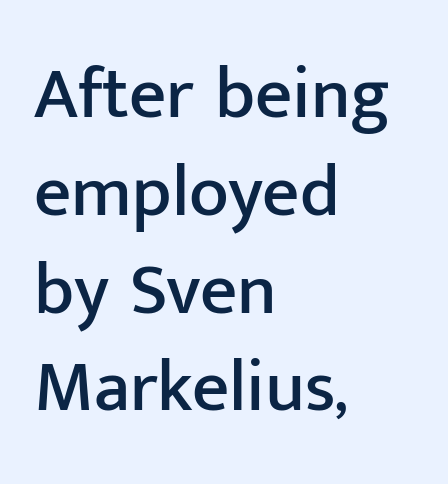
{"serif": "no", "italic": "no", "width": "normal", "stroke_contrast": "low", "x_height": "medium", "monospaced": "no", "underline": "no", "align": "left", "line_spacing": "normal", "line_spacing_ratio": 1.34, "letter_spacing": "normal", "letter_spacing_em": 0.0, "glyph_px": 73}
